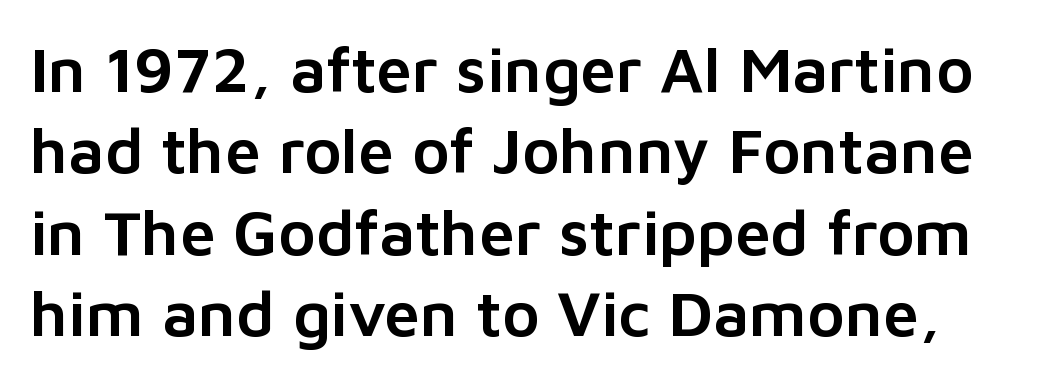
I'd call this a sans setting — the letters go barefoot. Vertically, the passage feels balanced, rows spaced as you'd expect. Honestly, there is no underline to notice here at all. This sample uses an upright cut, with every glyph sitting square on the baseline. This sample has the flowing, uneven cadence of proportional lettering. In terms of letterspacing, this is plain default setting.
